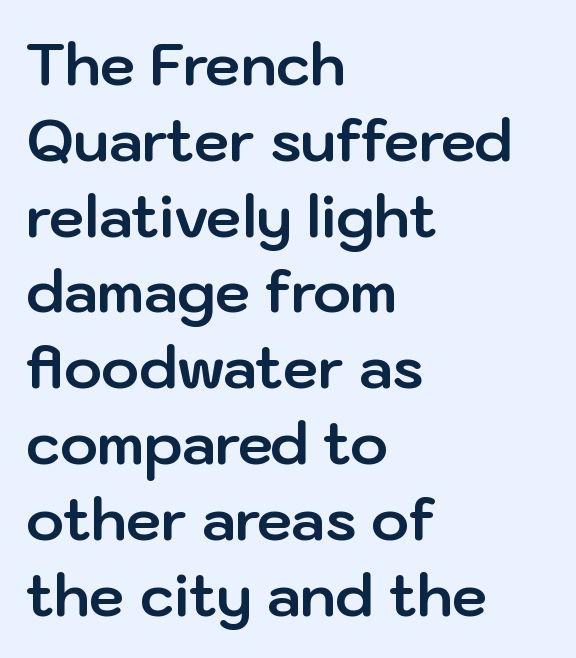
The image shows 57 px bold sans-serif type, upright; set left-aligned, normal line spacing (1.33x), normal letter spacing, not underlined; low stroke contrast and a medium x-height.
